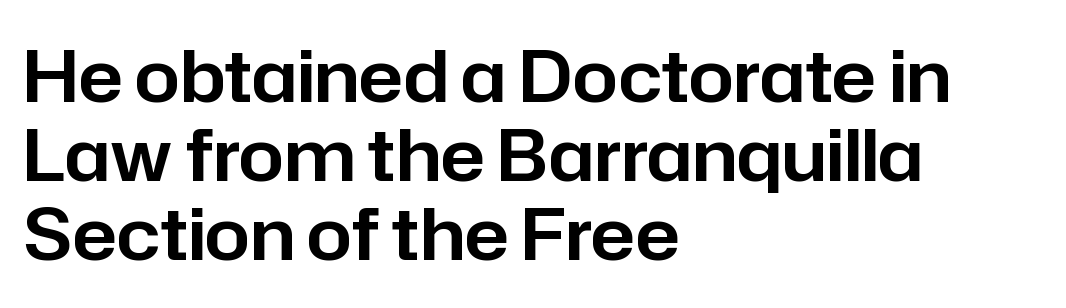
{"serif": "no", "italic": "no", "width": "normal", "stroke_contrast": "low", "x_height": "medium", "monospaced": "no", "underline": "no", "align": "left", "line_spacing": "tight", "line_spacing_ratio": 1.1, "letter_spacing": "normal", "letter_spacing_em": 0.0, "glyph_px": 72}
